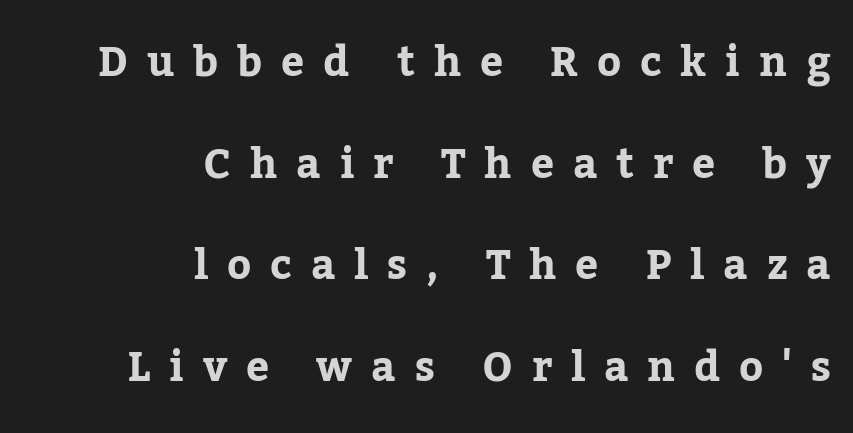
{"serif": "yes", "italic": "no", "width": "normal", "stroke_contrast": "low", "x_height": "medium", "monospaced": "no", "underline": "no", "align": "right", "line_spacing": "loose", "line_spacing_ratio": 2.48, "letter_spacing": "wide", "letter_spacing_em": 0.46, "glyph_px": 41}
